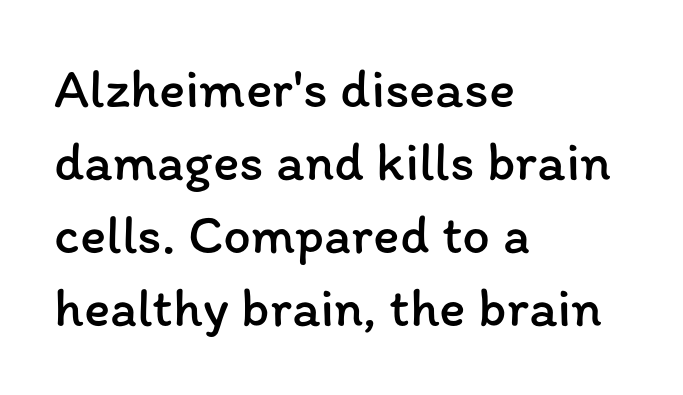
The image shows 55 px regular-weight type, upright; set left-aligned, normal line spacing (1.33x), normal letter spacing, not underlined; low stroke contrast and a medium x-height.
